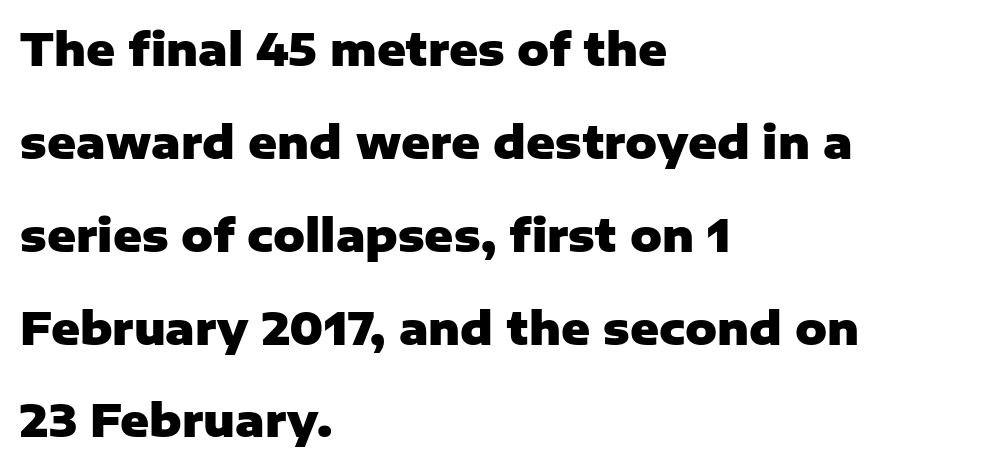
Q: Is the text bold? A: Yes.
Q: Is the text italic (slanted)? A: No, it is upright.
Q: Is the typeface a serif or a sans-serif typeface? A: Sans-serif.
Q: Is the text underlined? A: No.
Q: How is the paragraph aligned? A: Left-aligned.
Q: Is the spacing between letters normal or unusually wide? A: Normal.
Q: Is the spacing between lines tight, normal or loose? A: Loose.
Q: Width (condensed, normal, or wide)? A: Normal.
Q: Stroke contrast? A: Low.
Q: x-height? A: Medium.
Q: Monospaced? A: No.
